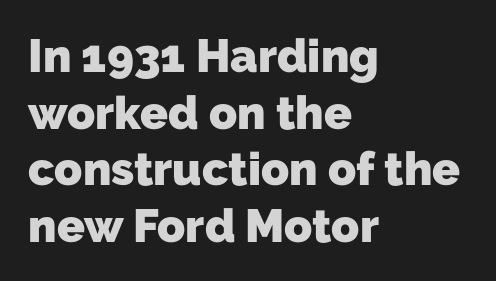
{"serif": "no", "bold": "yes", "weight": "heavy", "width": "normal", "stroke_contrast": "low", "x_height": "medium", "monospaced": "no", "underline": "no", "align": "left", "line_spacing_ratio": 1.23, "letter_spacing": "normal", "letter_spacing_em": 0.0, "glyph_px": 46}
